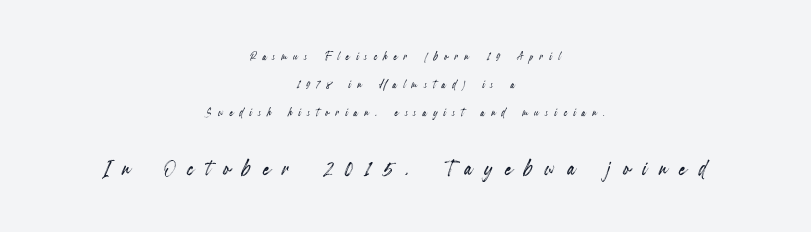
The image shows 27 px text type; set centered, loose line spacing (2.0x), unusually wide letter spacing (+0.46 em), not underlined; the second (bottom) block is 1.93x larger.
